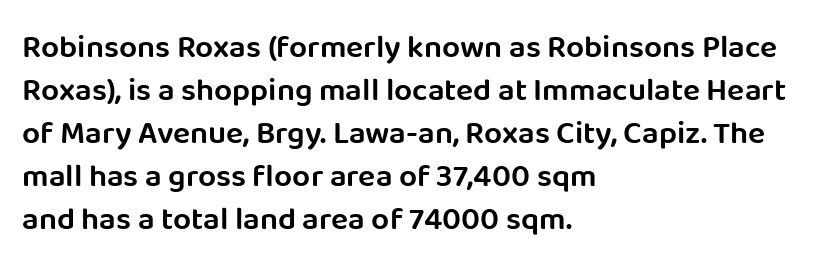
Q: Is the text bold? A: Semi-bold.
Q: Is the text italic (slanted)? A: No, it is upright.
Q: Is the typeface a serif or a sans-serif typeface? A: Sans-serif.
Q: Is the text underlined? A: No.
Q: How is the paragraph aligned? A: Left-aligned.
Q: Is the spacing between letters normal or unusually wide? A: Normal.
Q: Is the spacing between lines tight, normal or loose? A: Normal.
Q: Width (condensed, normal, or wide)? A: Normal.
Q: Stroke contrast? A: Low.
Q: x-height? A: Large.
Q: Monospaced? A: No.
